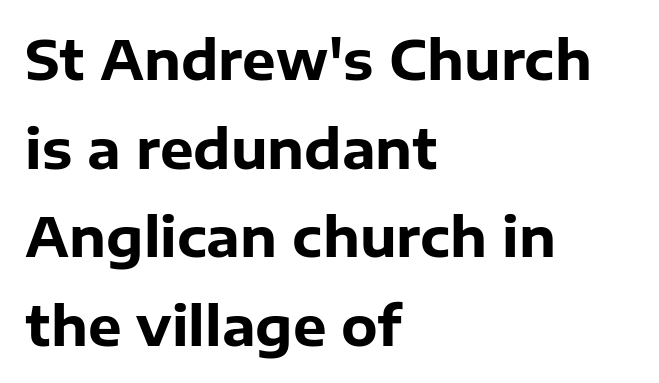
The image shows 53 px heavy sans-serif type, upright; set left-aligned, normal line spacing (1.67x), normal letter spacing, not underlined; low stroke contrast and a medium x-height.
